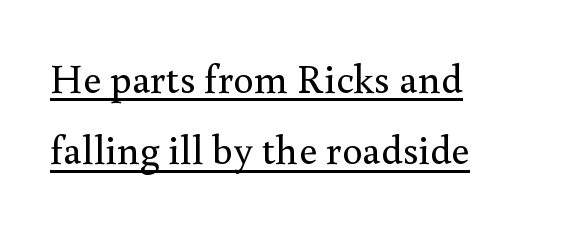
Q: Is the text bold? A: No.
Q: Is the text italic (slanted)? A: No, it is upright.
Q: Is the typeface a serif or a sans-serif typeface? A: Serif.
Q: Is the text underlined? A: Yes.
Q: How is the paragraph aligned? A: Left-aligned.
Q: Is the spacing between letters normal or unusually wide? A: Normal.
Q: Width (condensed, normal, or wide)? A: Normal.
Q: x-height? A: Small.
Q: Monospaced? A: No.
